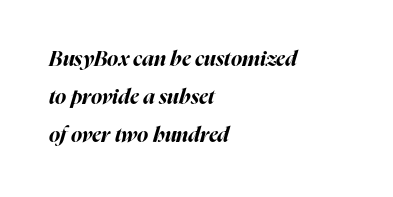
This sample uses an oblique cut, with every glyph tilted off the vertical. This is heavy type, rendered in bold. These lines keep a tight, regular rhythm from letter to letter. Quick note: underline off.
